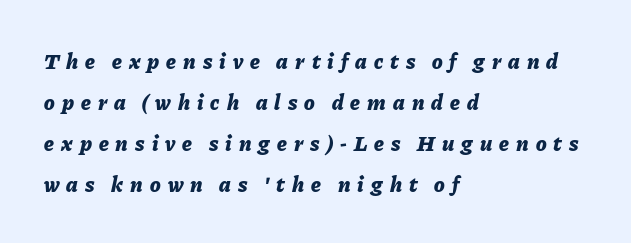
The image shows 22 px bold type, italic (leaning right); set left-aligned, line spacing 1.86x, unusually wide letter spacing (+0.32 em), not underlined.
